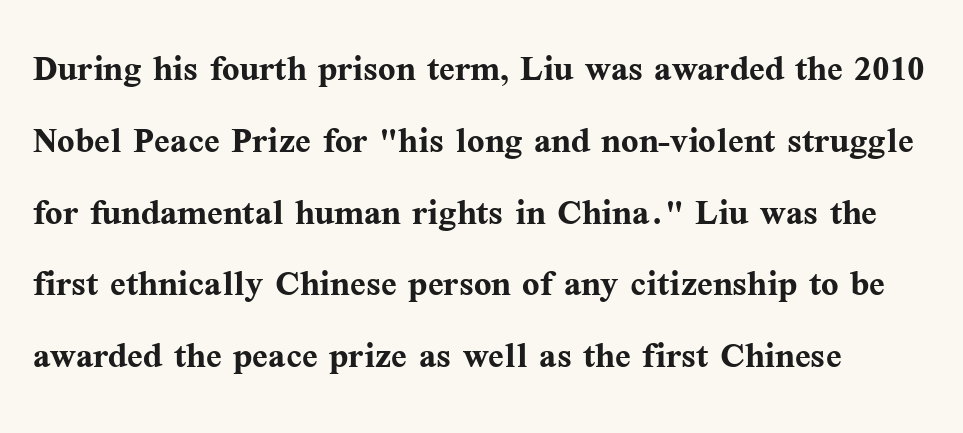
The image shows 46 px semibold serif type, upright; set normal line spacing (1.56x), normal letter spacing, not underlined; medium stroke contrast and a medium x-height.
